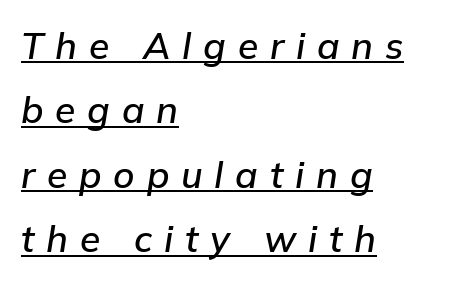
Q: Is the text italic (slanted)? A: Yes, it leans right by about 9 degrees.
Q: Is the text underlined? A: Yes.
Q: How is the paragraph aligned? A: Left-aligned.
Q: Is the spacing between letters normal or unusually wide? A: Unusually wide.
Q: Width (condensed, normal, or wide)? A: Normal.
Q: Stroke contrast? A: Low.
Q: x-height? A: Medium.
Q: Monospaced? A: No.
